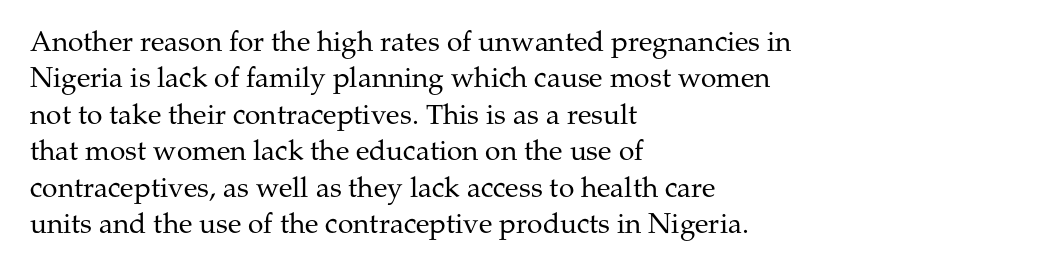
{"serif": "yes", "italic": "no", "bold": "no", "weight": "regular", "width": "normal", "stroke_contrast": "medium", "x_height": "medium", "monospaced": "no", "underline": "no", "align": "left", "line_spacing": "normal", "line_spacing_ratio": 1.3, "letter_spacing": "normal", "letter_spacing_em": 0.0, "glyph_px": 28}
